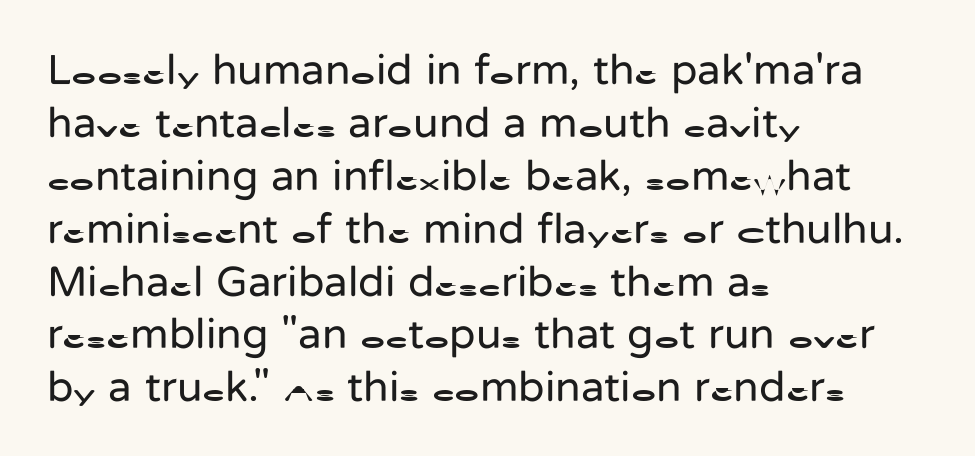
Q: Is the text bold? A: No.
Q: Is the text italic (slanted)? A: No, it is upright.
Q: Is the typeface a serif or a sans-serif typeface? A: Sans-serif.
Q: Is the text underlined? A: No.
Q: How is the paragraph aligned? A: Left-aligned.
Q: Is the spacing between letters normal or unusually wide? A: Normal.
Q: Width (condensed, normal, or wide)? A: Normal.
Q: Stroke contrast? A: Low.
Q: x-height? A: Medium.
Q: Monospaced? A: No.
